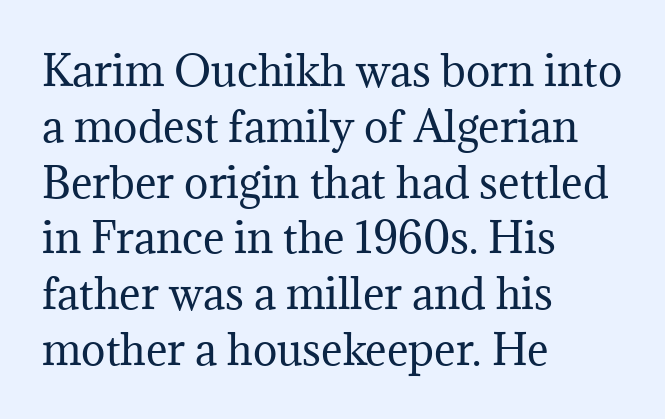
The image shows 41 px regular-weight serif type, upright; set left-aligned, normal line spacing (1.36x), normal letter spacing, not underlined; medium stroke contrast and a medium x-height.
